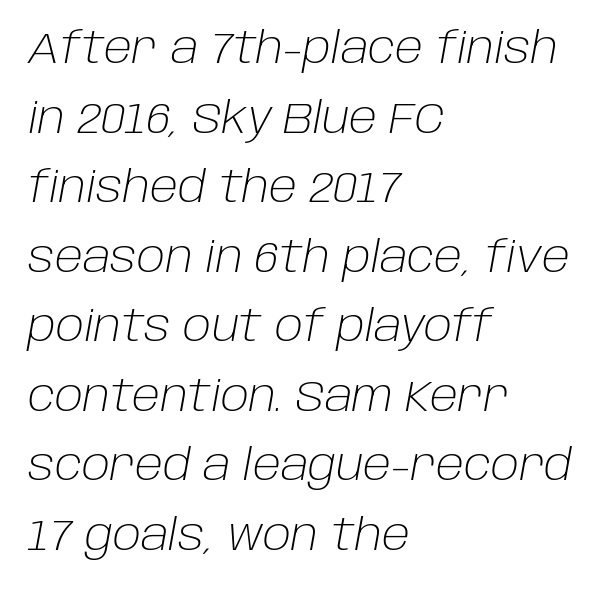
The lettering tilts uniformly, giving the passage an italic look. The strokes are not fattened; the text isn't bold. Quick note: underline off. Rows of type keep a routine distance in the vertical direction. These lines stack with their left ends in a neat column.
